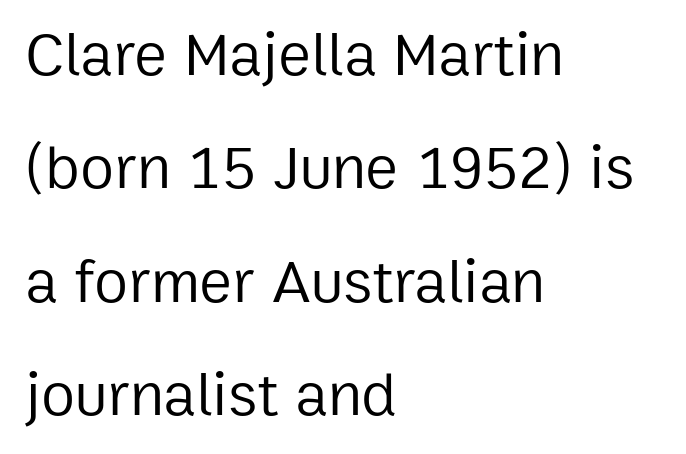
The image shows 62 px regular-weight sans-serif type, upright; set left-aligned, line spacing 1.83x, normal letter spacing, not underlined; low stroke contrast and a medium x-height.
